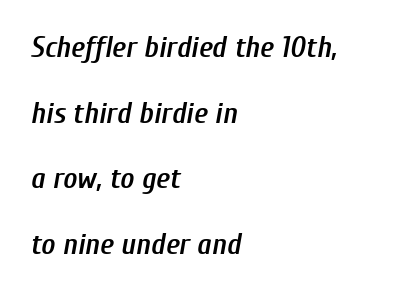
Do the characters align in a grid? No, the font is proportional. Firm but not heavy-handed strokes: this text is semibold. Clear beneath every line of the passage. Inter-character spacing is left at the font's built-in metrics. Teacher's note: observe the even left margin — that is flush-left alignment.
